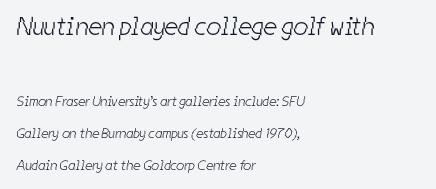
The weight would be labelled regular, book, light, or lighter still. One-word summary of the alignment: left. Plain, unruled lines of type. The earlier block is typeset at a bigger size than the later block. The line texture is even and compact thanks to regular tracking.
